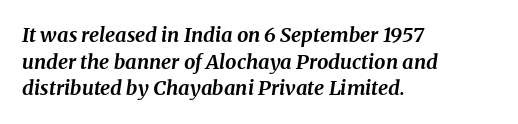
One-word summary of the alignment: left. These lines carry a lot of weight — the face is fully bold. The letters are slanted; this is an italic face. Plain, unruled lines of type. Inter-character spacing is left at the font's built-in metrics. Honestly, the row spacing looks completely unremarkable.
